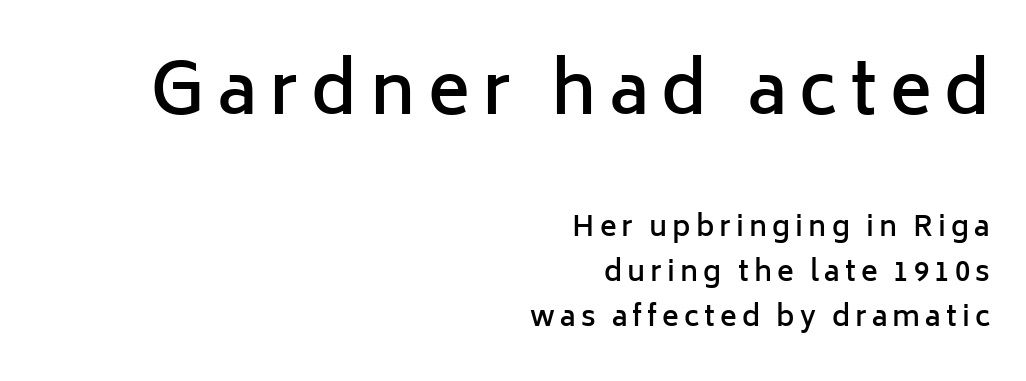
Q: Is the text bold? A: Semi-bold.
Q: Is the text italic (slanted)? A: No, it is upright.
Q: Is the typeface a serif or a sans-serif typeface? A: Sans-serif.
Q: Is the text underlined? A: No.
Q: How is the paragraph aligned? A: Right-aligned.
Q: Is the spacing between lines tight, normal or loose? A: Normal.
Q: Which block of text is set in a larger size, the first (top) or the second (bottom)? A: The first (top) one.
Q: Width (condensed, normal, or wide)? A: Normal.
Q: Stroke contrast? A: Low.
Q: x-height? A: Medium.
Q: Monospaced? A: No.
